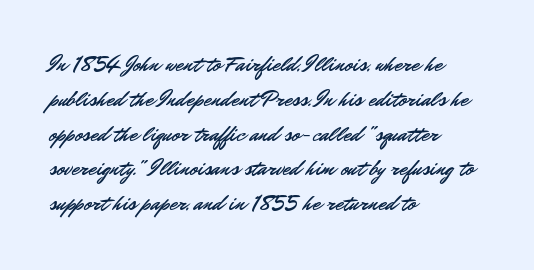
The image shows 22 px text type; set left-aligned, normal line spacing (1.58x), normal letter spacing, not underlined.
